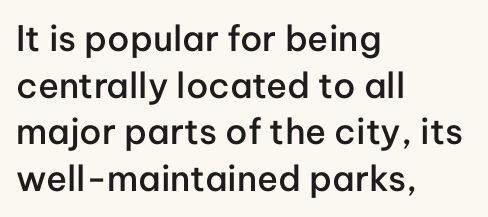
{"serif": "no", "italic": "no", "bold": "semi", "weight": "semibold", "width": "normal", "stroke_contrast": "low", "x_height": "medium", "monospaced": "no", "underline": "no", "align": "left", "line_spacing": "normal", "line_spacing_ratio": 1.33, "letter_spacing": "normal", "letter_spacing_em": 0.0, "glyph_px": 35}
